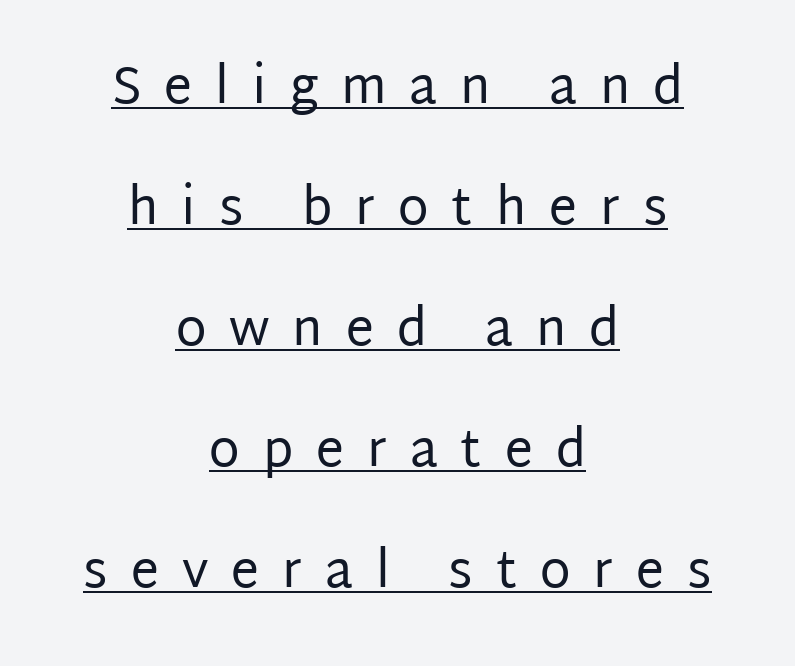
No letter is thick-stroked: the sample isn't bold. These characters rest on top of a visible drawn line. The rendering positions every line midway between the sides. Are there feet on the stems? There aren't — it's a sans. Students, note that the glyphs here are deliberately spaced far apart. Vertically, the passage feels expansive, rows floating well apart.
